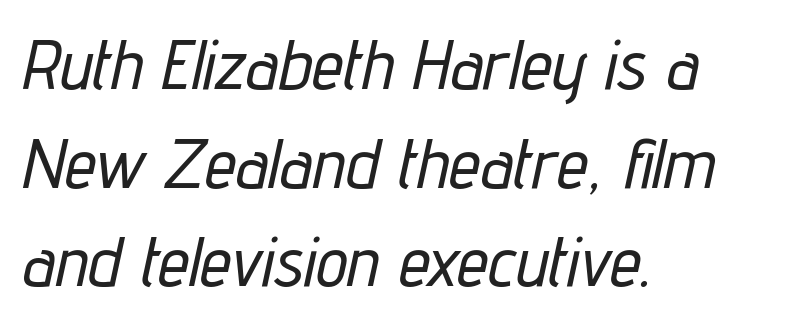
The image shows 71 px condensed type, italic (leaning right); set left-aligned, normal line spacing (1.39x), normal letter spacing, not underlined; low stroke contrast and a medium x-height.
